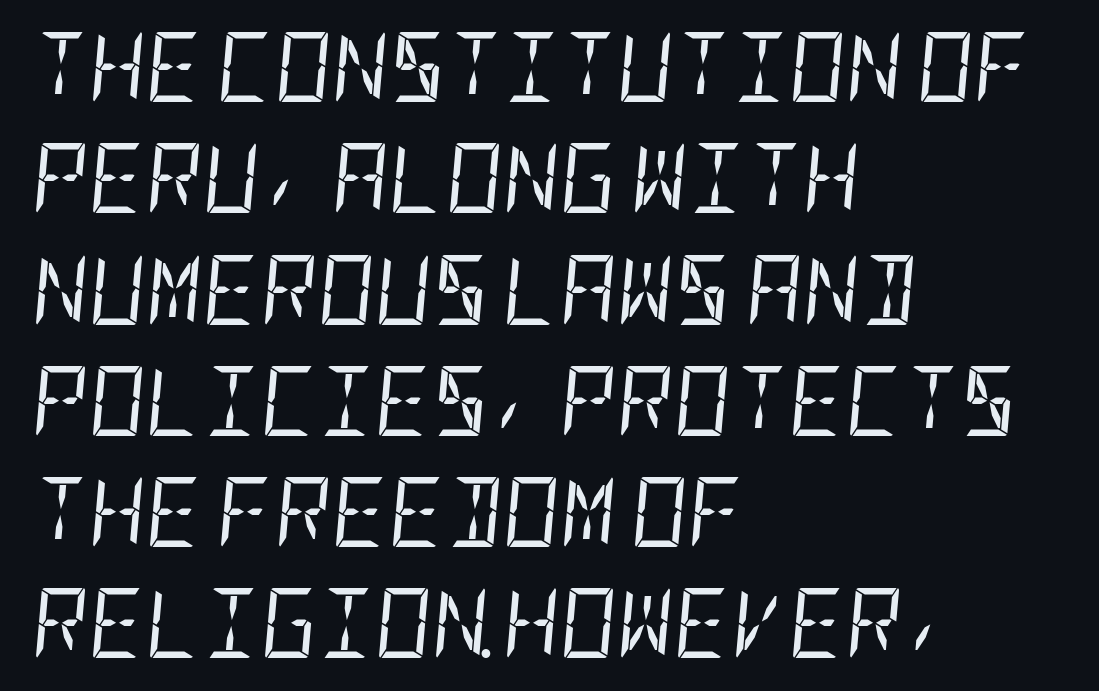
Q: Is the text bold? A: No.
Q: Is the text italic (slanted)? A: Yes, it leans right by about 5 degrees.
Q: Is the text underlined? A: No.
Q: How is the paragraph aligned? A: Left-aligned.
Q: Is the spacing between letters normal or unusually wide? A: Normal.
Q: Is the spacing between lines tight, normal or loose? A: Normal.
Q: Width (condensed, normal, or wide)? A: Condensed.
Q: Stroke contrast? A: Low.
Q: x-height? A: Large.
